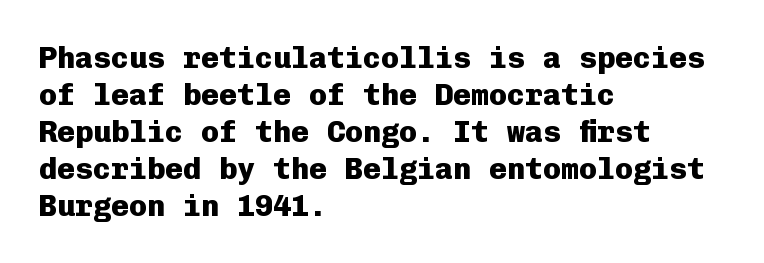
Q: Is the text bold? A: Yes.
Q: Is the text italic (slanted)? A: No, it is upright.
Q: Is the typeface a serif or a sans-serif typeface? A: Sans-serif.
Q: Is the text underlined? A: No.
Q: How is the paragraph aligned? A: Left-aligned.
Q: Is the spacing between letters normal or unusually wide? A: Normal.
Q: Width (condensed, normal, or wide)? A: Normal.
Q: Stroke contrast? A: Low.
Q: x-height? A: Medium.
Q: Monospaced? A: Yes.
